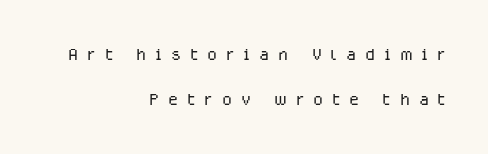
{"italic": "no", "bold": "no", "underline": "no", "align": "right", "line_spacing": "loose", "line_spacing_ratio": 1.96, "letter_spacing": "wide", "letter_spacing_em": 0.38, "glyph_px": 23}
